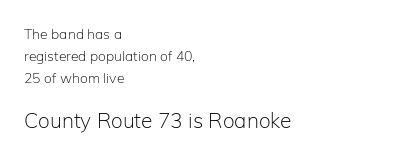
{"italic": "no", "bold": "no", "underline": "no", "align": "left", "line_spacing": "normal", "line_spacing_ratio": 1.56, "letter_spacing": "normal", "letter_spacing_em": 0.0, "larger_block": "second", "size_ratio": 1.5, "glyph_px": 21}
